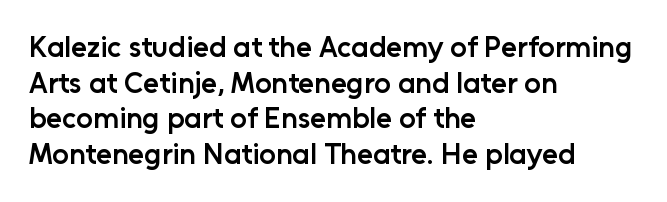
The image shows 29 px semibold sans-serif type, upright; set left-aligned, line spacing 1.23x, normal letter spacing, not underlined; low stroke contrast and a medium x-height.
